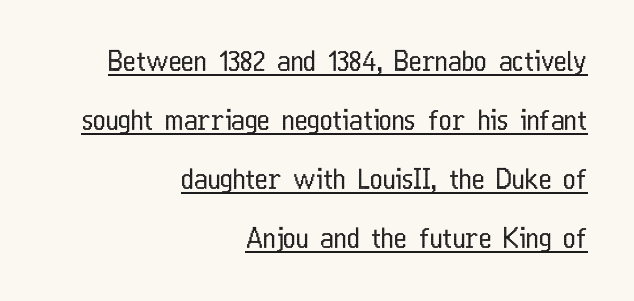
Q: Is the text bold? A: No.
Q: Is the text italic (slanted)? A: No, it is upright.
Q: Is the text underlined? A: Yes.
Q: How is the paragraph aligned? A: Right-aligned.
Q: Is the spacing between letters normal or unusually wide? A: Normal.
Q: Is the spacing between lines tight, normal or loose? A: Loose.
